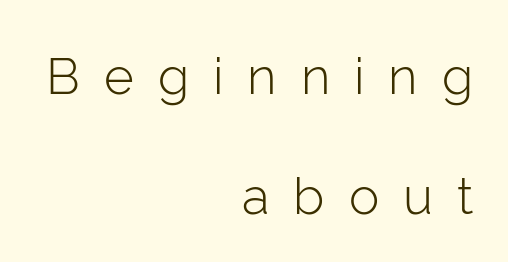
Q: Is the text bold? A: No.
Q: Is the text italic (slanted)? A: No, it is upright.
Q: Is the typeface a serif or a sans-serif typeface? A: Sans-serif.
Q: Is the text underlined? A: No.
Q: How is the paragraph aligned? A: Right-aligned.
Q: Is the spacing between letters normal or unusually wide? A: Unusually wide.
Q: Is the spacing between lines tight, normal or loose? A: Loose.
Q: Width (condensed, normal, or wide)? A: Normal.
Q: Stroke contrast? A: Low.
Q: x-height? A: Medium.
Q: Monospaced? A: No.
